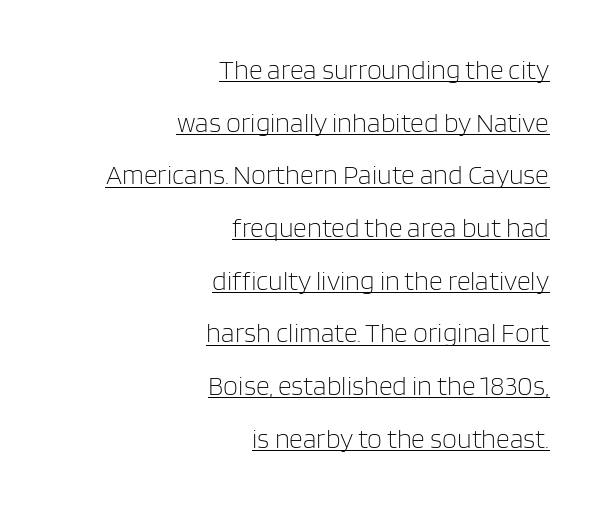
What stands out about the letter spacing? Nothing — it is the standard amount. You can see a thin bar hugging the bottom of the glyphs. Leading: increased. The font's upright variant was chosen for this text.
